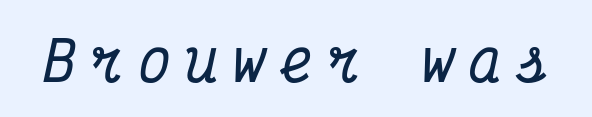
{"serif": "yes", "italic": "yes", "lean": "right", "slant_degrees": 12, "width": "condensed", "stroke_contrast": "medium", "x_height": "medium", "monospaced": "yes", "underline": "no", "letter_spacing": "wide", "letter_spacing_em": 0.26, "glyph_px": 55}
